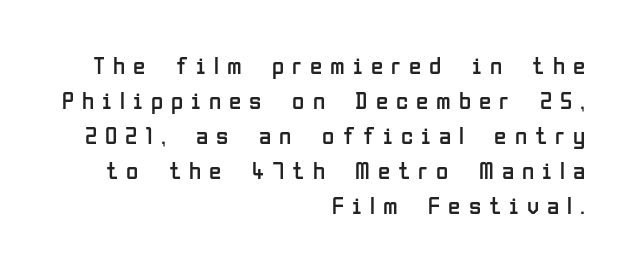
The image shows 25 px text type, upright; set right-aligned, normal line spacing (1.4x), unusually wide letter spacing (+0.32 em), not underlined.
